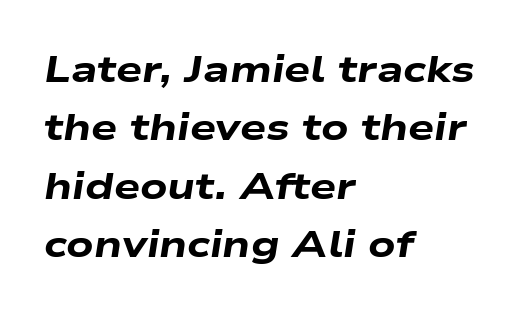
Descenders hang freely into open space. Tracking value appears to be zero — textbook default spacing. Varying glyph widths throughout — classic text-font behaviour. The leading is moderate, giving the passage an even texture. You can tell it's italic because the verticals aren't actually vertical. If you drew a ruler down the left edge, every line would touch it.
